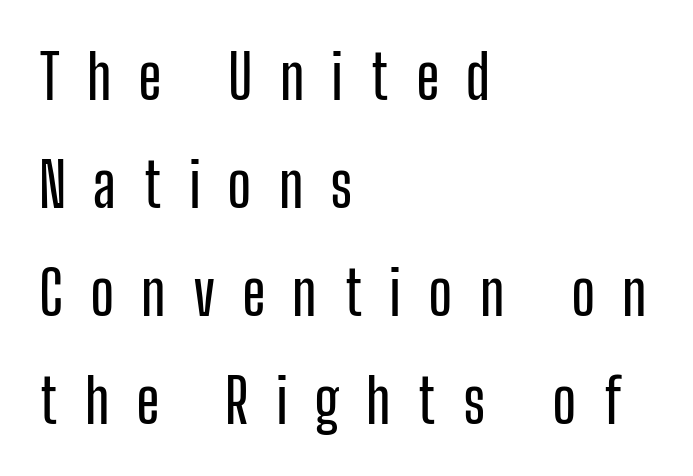
The horizontal fit of the characters is loose and conspicuously gappy. Varying glyph widths throughout — classic text-font behaviour. Every row of glyphs begins at an identical x-position on the left. The font's upright variant was chosen for this text. The words here are not underlined. The letters carry no serifs — their stems end cleanly without finishing strokes.
